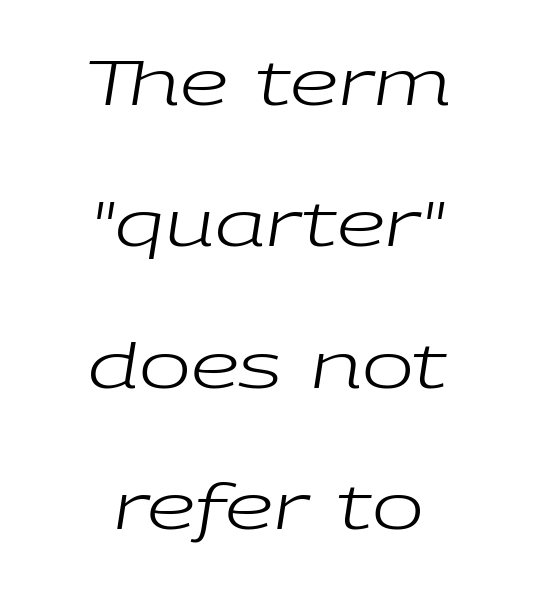
{"italic": "yes", "lean": "right", "slant_degrees": 9, "bold": "no", "weight": "regular", "width": "wide", "stroke_contrast": "low", "x_height": "medium", "monospaced": "no", "underline": "no", "align": "center", "line_spacing": "loose", "line_spacing_ratio": 2.28, "letter_spacing": "normal", "letter_spacing_em": 0.0, "glyph_px": 62}
